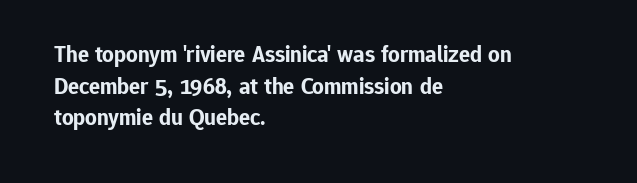
Q: Is the text bold? A: Yes.
Q: Is the text italic (slanted)? A: No, it is upright.
Q: Is the text underlined? A: No.
Q: How is the paragraph aligned? A: Left-aligned.
Q: Is the spacing between letters normal or unusually wide? A: Normal.
Q: Is the spacing between lines tight, normal or loose? A: Normal.
